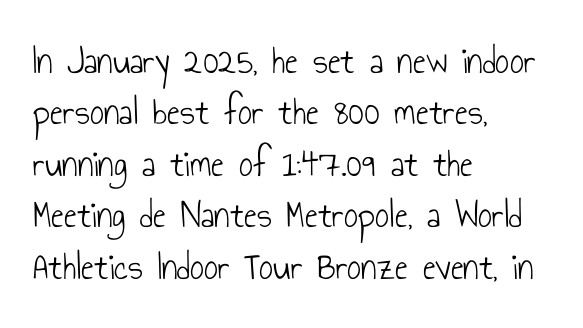
The image shows 39 px light, condensed sans-serif type, upright; set left-aligned, normal line spacing (1.32x), normal letter spacing, not underlined; low stroke contrast and a small x-height.
